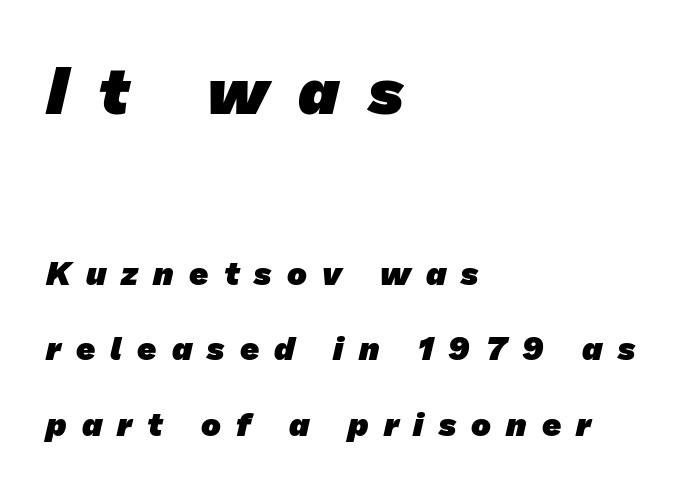
{"serif": "no", "bold": "yes", "weight": "heavy", "width": "normal", "stroke_contrast": "low", "x_height": "medium", "monospaced": "no", "underline": "no", "align": "left", "line_spacing": "loose", "line_spacing_ratio": 2.3, "letter_spacing": "wide", "letter_spacing_em": 0.46, "larger_block": "first", "size_ratio": 2.0, "glyph_px": 66}
